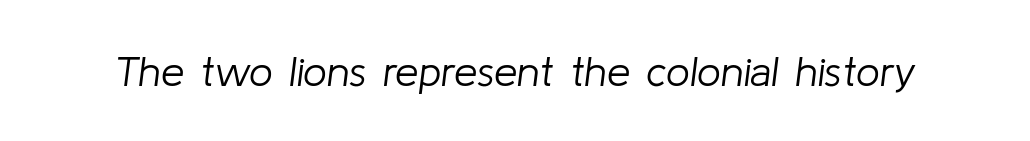
{"italic": "yes", "lean": "right", "slant_degrees": 8, "bold": "no", "weight": "light", "width": "normal", "stroke_contrast": "low", "x_height": "medium", "monospaced": "no", "underline": "no", "letter_spacing": "normal", "letter_spacing_em": 0.0, "glyph_px": 42}
